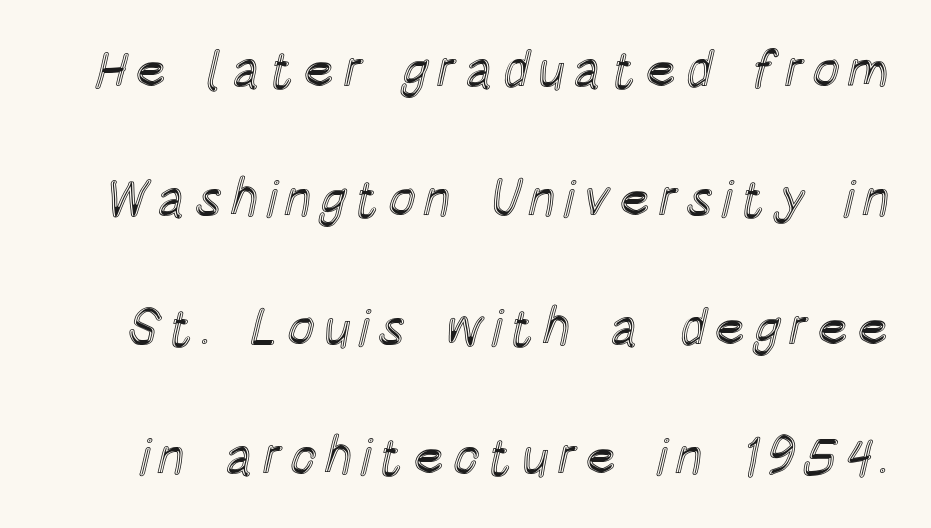
{"width": "condensed", "x_height": "large", "monospaced": "no", "underline": "no", "line_spacing": "loose", "line_spacing_ratio": 2.48, "glyph_px": 52}
